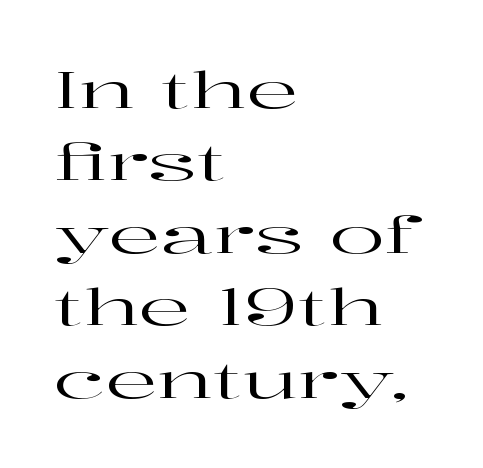
The image shows 51 px wide serif type, upright; set left-aligned, normal line spacing (1.42x), normal letter spacing, not underlined; high stroke contrast and a medium x-height.
